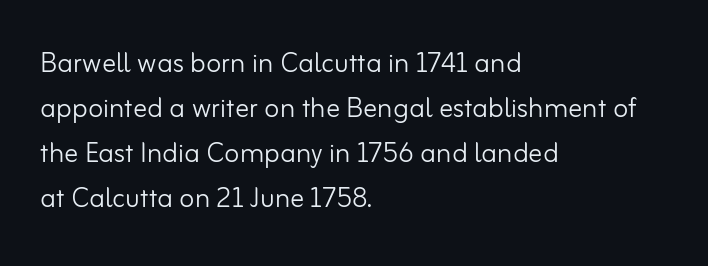
The image shows 35 px light sans-serif type, upright; set left-aligned, normal line spacing (1.29x), normal letter spacing, not underlined; low stroke contrast and a small x-height.
